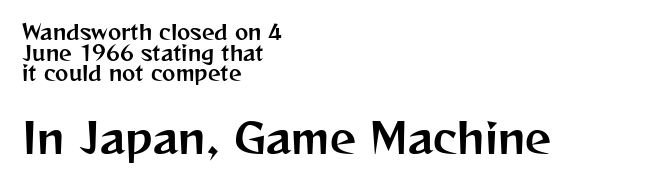
The image shows 41 px sans-serif type, upright; set left-aligned, tight line spacing (1.03x), normal letter spacing, not underlined; the second (bottom) block is 2.05x larger; medium stroke contrast and a medium x-height.
